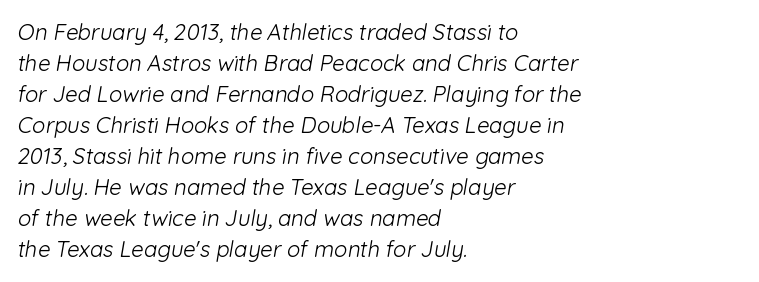
{"bold": "no", "underline": "no", "align": "left", "line_spacing": "normal", "line_spacing_ratio": 1.41, "letter_spacing": "normal", "letter_spacing_em": 0.0, "glyph_px": 22}
